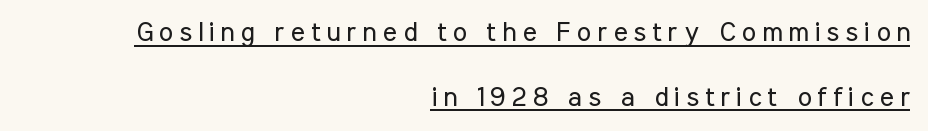
Q: Is the text bold? A: No.
Q: Is the text italic (slanted)? A: No, it is upright.
Q: Is the text underlined? A: Yes.
Q: How is the paragraph aligned? A: Right-aligned.
Q: Is the spacing between letters normal or unusually wide? A: Unusually wide.
Q: Is the spacing between lines tight, normal or loose? A: Loose.
